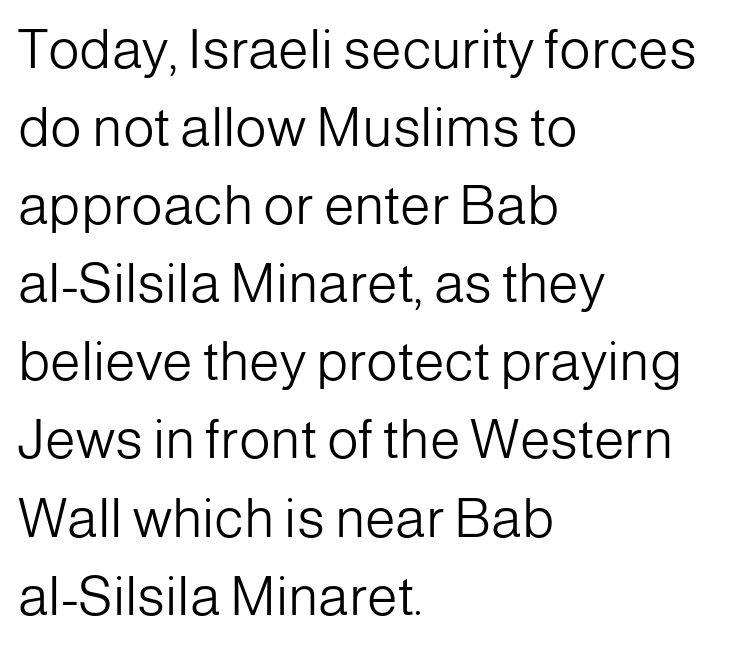
A typesetter would mark this as roman, not italic. This rendering leaves character spacing at its baseline value. The block of text has a typical density, with ordinary space between rows. The strip under each line holds only bare page. What kind of face is this? One without serifs — a sans.
